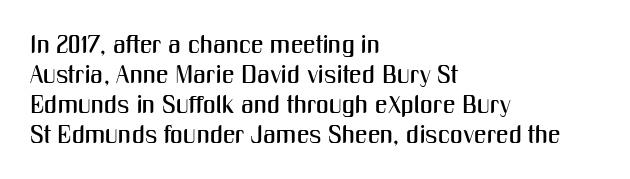
Q: Is the text italic (slanted)? A: No, it is upright.
Q: Is the text underlined? A: No.
Q: How is the paragraph aligned? A: Left-aligned.
Q: Is the spacing between letters normal or unusually wide? A: Normal.
